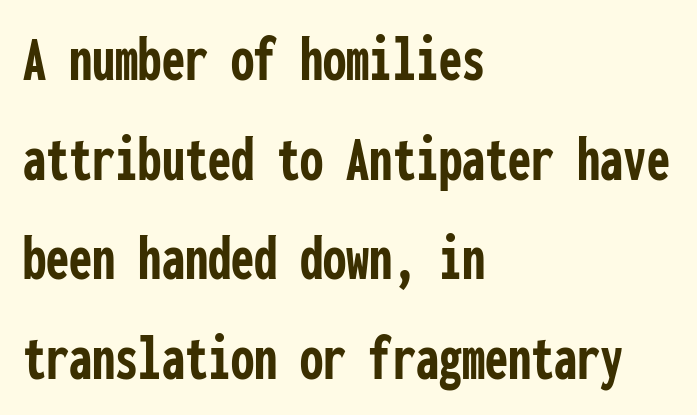
{"serif": "no", "italic": "no", "bold": "yes", "weight": "semibold", "width": "condensed", "stroke_contrast": "low", "x_height": "medium", "monospaced": "yes", "underline": "no", "align": "left", "line_spacing": "normal", "line_spacing_ratio": 1.51, "letter_spacing": "normal", "letter_spacing_em": 0.0, "glyph_px": 66}
